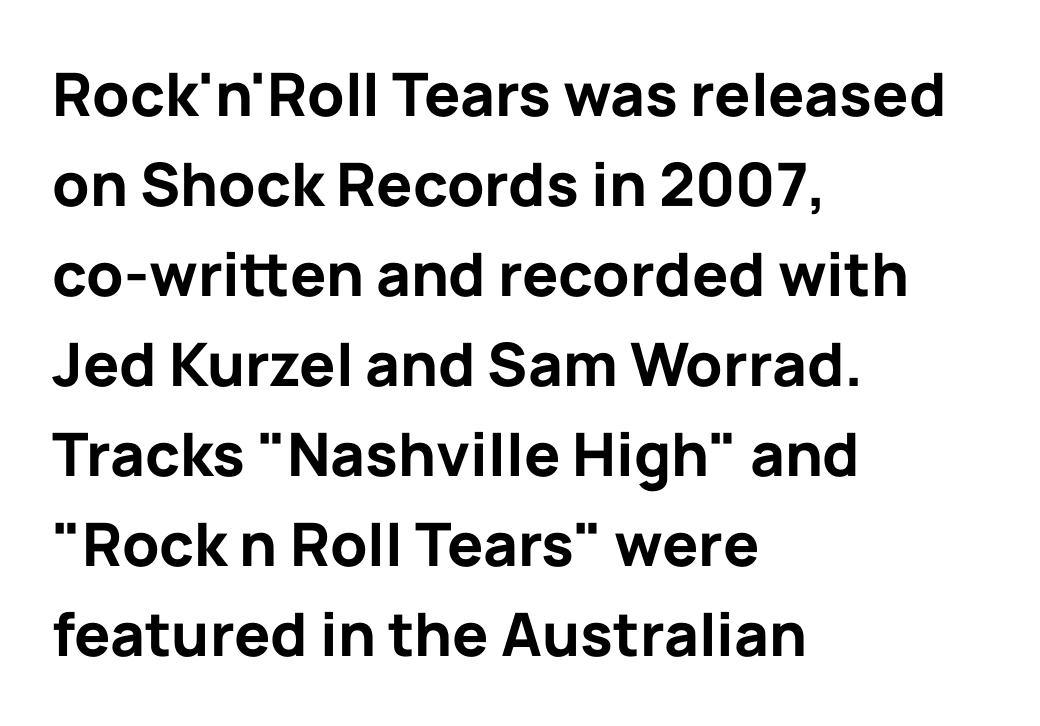
The image shows 60 px bold sans-serif type, upright; set left-aligned, normal line spacing (1.5x), normal letter spacing, not underlined; low stroke contrast and a medium x-height.
